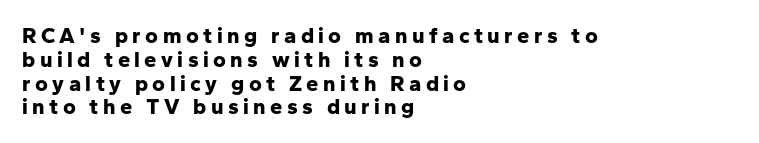
The image shows 22 px bold type, upright; set left-aligned, tight line spacing (1.08x), unusually wide letter spacing (+0.2 em), not underlined.
